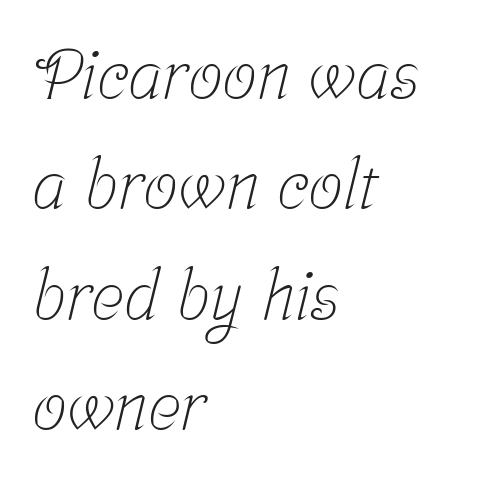
Q: Is the text bold? A: No.
Q: Is the typeface a serif or a sans-serif typeface? A: Serif.
Q: Is the text underlined? A: No.
Q: How is the paragraph aligned? A: Left-aligned.
Q: Is the spacing between letters normal or unusually wide? A: Normal.
Q: Is the spacing between lines tight, normal or loose? A: Normal.
Q: Width (condensed, normal, or wide)? A: Condensed.
Q: Stroke contrast? A: Low.
Q: x-height? A: Medium.
Q: Monospaced? A: No.
